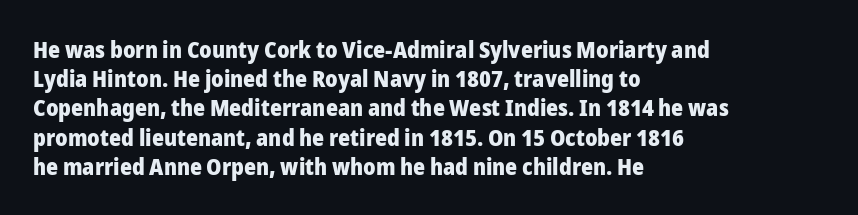
Is the block centered? No — it sits flush against the left margin. Strong, thick strokes mark this as bold type. Plain, unruled lines of type. Nothing unusual about the tracking: characters are spaced as the font intends. When letters stand straight like this, we call the style roman or upright. One glance says typical: line gaps are just what's usual.
